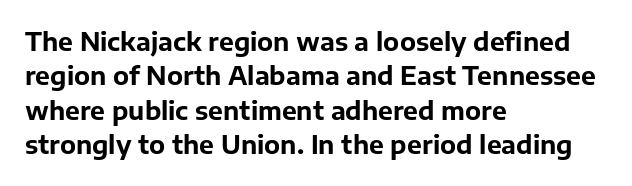
Q: Is the text bold? A: Yes.
Q: Is the text italic (slanted)? A: No, it is upright.
Q: Is the text underlined? A: No.
Q: How is the paragraph aligned? A: Left-aligned.
Q: Is the spacing between letters normal or unusually wide? A: Normal.
Q: Is the spacing between lines tight, normal or loose? A: Normal.
